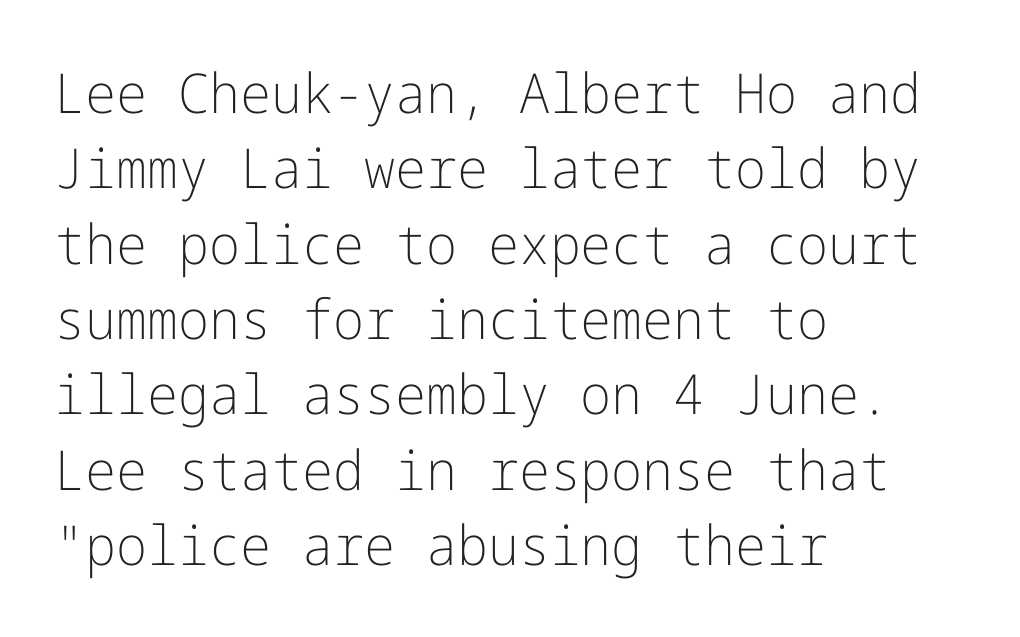
{"serif": "no", "italic": "no", "bold": "no", "weight": "light", "width": "normal", "stroke_contrast": "low", "x_height": "medium", "underline": "no", "align": "left", "line_spacing": "normal", "line_spacing_ratio": 1.37, "letter_spacing": "normal", "letter_spacing_em": 0.0, "glyph_px": 55}
